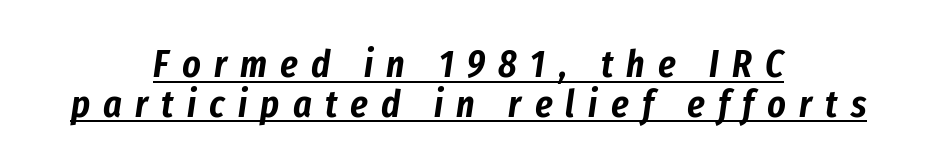
{"italic": "yes", "lean": "right", "slant_degrees": 8, "width": "condensed", "stroke_contrast": "low", "x_height": "medium", "monospaced": "no", "underline": "yes", "align": "center", "line_spacing": "tight", "line_spacing_ratio": 1.02, "letter_spacing": "wide", "letter_spacing_em": 0.34, "glyph_px": 39}
